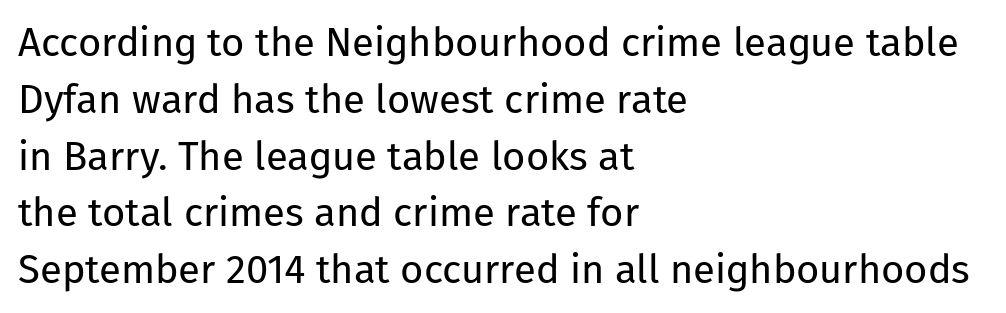
Is the type heavy? It reads as light-to-regular instead. Think of a printed novel: that variable character pitch is what you see here. This rendering employs a face without finishing strokes, i.e., a sans-serif. A roman cut, with each character standing at attention.
